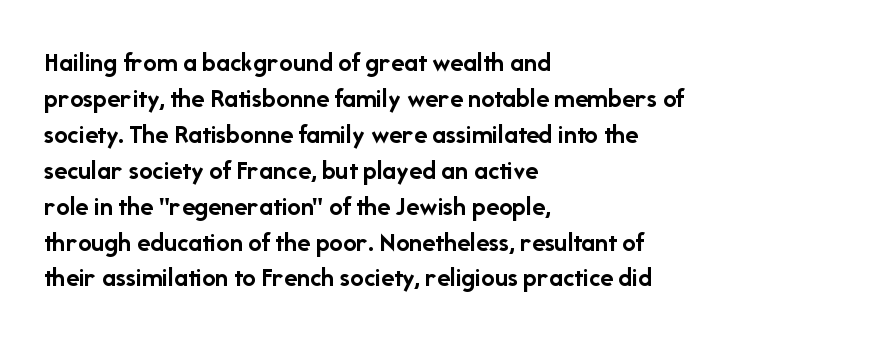
Q: Is the text bold? A: Yes.
Q: Is the text italic (slanted)? A: No, it is upright.
Q: Is the text underlined? A: No.
Q: How is the paragraph aligned? A: Left-aligned.
Q: Is the spacing between letters normal or unusually wide? A: Normal.
Q: Is the spacing between lines tight, normal or loose? A: Normal.
